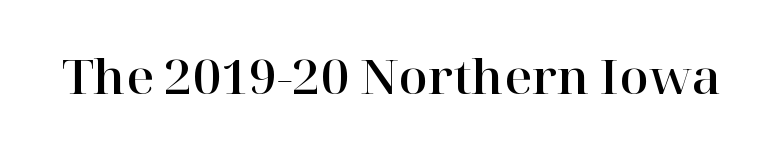
The image shows 48 px serif type, upright; set normal letter spacing, not underlined; high stroke contrast and a medium x-height.
